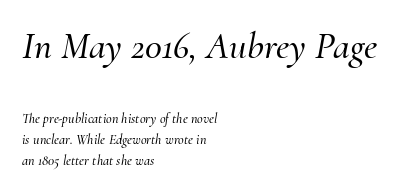
{"serif": "yes", "italic": "yes", "lean": "right", "slant_degrees": 10, "width": "normal", "stroke_contrast": "medium", "x_height": "small", "monospaced": "no", "underline": "no", "align": "left", "line_spacing": "normal", "line_spacing_ratio": 1.51, "letter_spacing": "normal", "letter_spacing_em": 0.0, "larger_block": "first", "size_ratio": 2.71, "glyph_px": 38}
